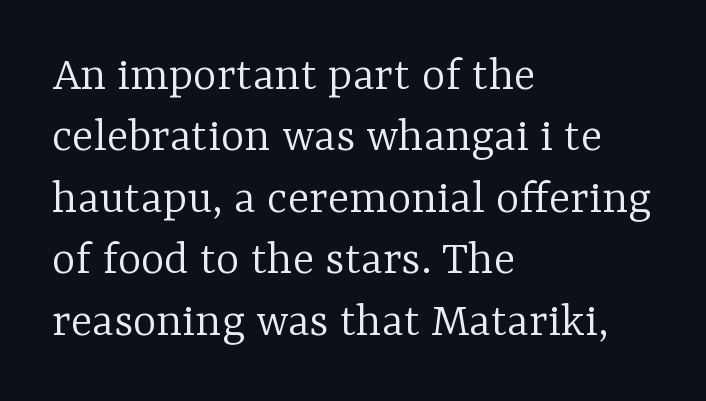
Q: Is the text bold? A: No.
Q: Is the text italic (slanted)? A: No, it is upright.
Q: Is the typeface a serif or a sans-serif typeface? A: Serif.
Q: Is the text underlined? A: No.
Q: How is the paragraph aligned? A: Left-aligned.
Q: Is the spacing between letters normal or unusually wide? A: Normal.
Q: Width (condensed, normal, or wide)? A: Normal.
Q: Stroke contrast? A: Low.
Q: x-height? A: Medium.
Q: Monospaced? A: No.
